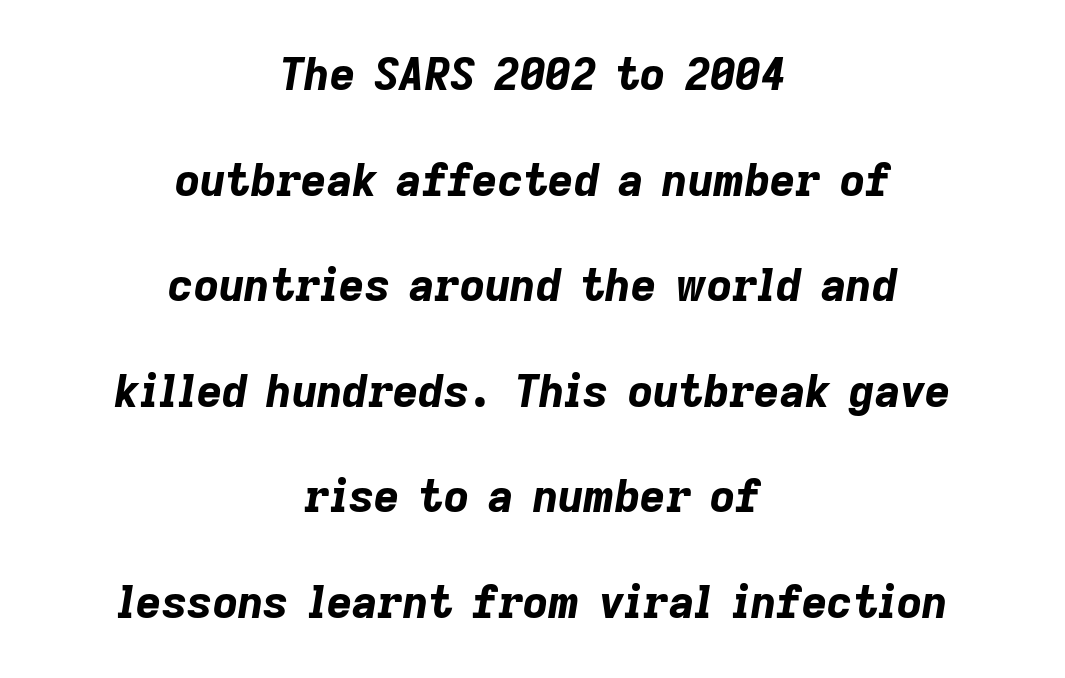
The image shows 44 px bold type, italic (leaning right); set centered, loose line spacing (2.4x), normal letter spacing, not underlined; low stroke contrast and a medium x-height.
